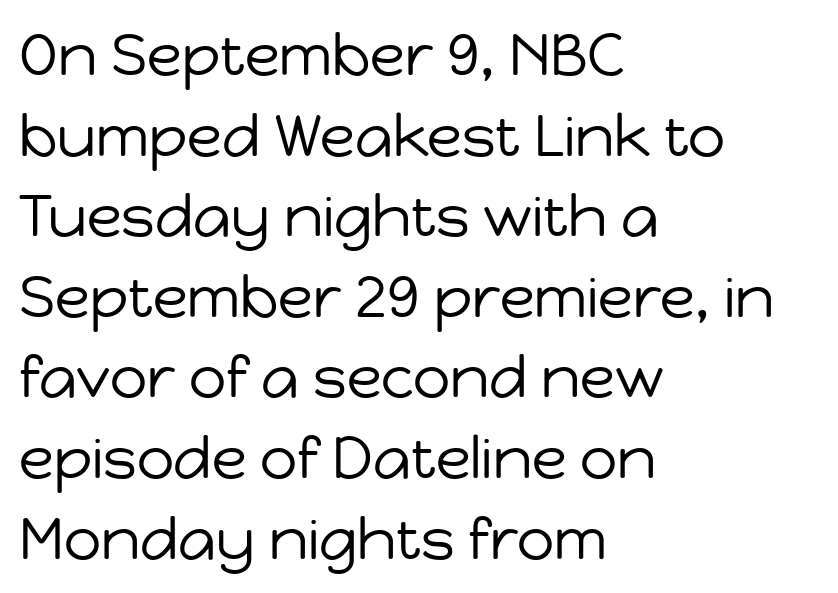
The letters stand upright; this is a roman face. Compared with a typical body face, this is equally light or lighter still. These lines keep a tight, regular rhythm from letter to letter. This block has exactly the height ordinary leading produces. You could not count columns in this text — the font is proportionally spaced. The area under the type is left untouched.
